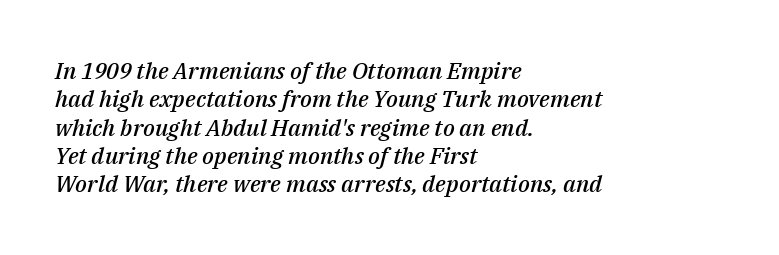
This is the in-between weight designers call semibold or demi. Quick note: underline off. The axis of the letterforms is tilted away from vertical. Leftover space on each line is placed entirely after the last word. The type is set solid horizontally, with unmodified tracking.
